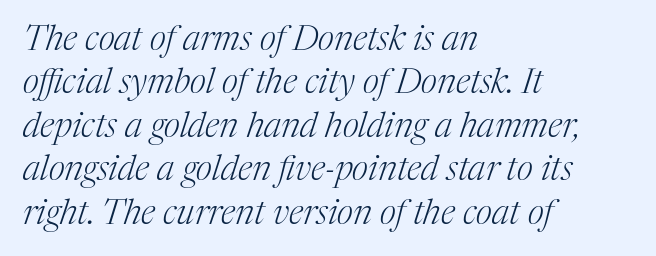
The image shows 35 px light serif type, italic (leaning right); set left-aligned, line spacing 1.24x, normal letter spacing, not underlined; medium stroke contrast and a medium x-height.
